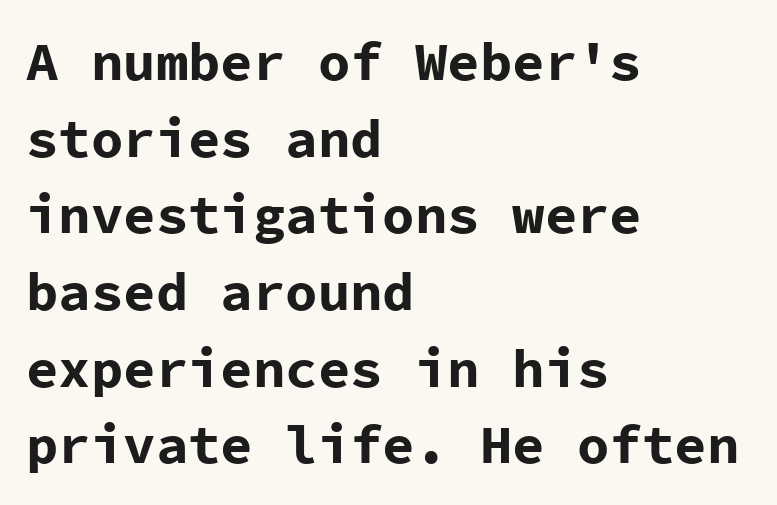
{"serif": "no", "italic": "no", "bold": "yes", "weight": "bold", "width": "normal", "stroke_contrast": "low", "x_height": "medium", "monospaced": "yes", "underline": "no", "align": "left", "line_spacing": "normal", "line_spacing_ratio": 1.42, "letter_spacing": "normal", "letter_spacing_em": 0.0, "glyph_px": 54}
